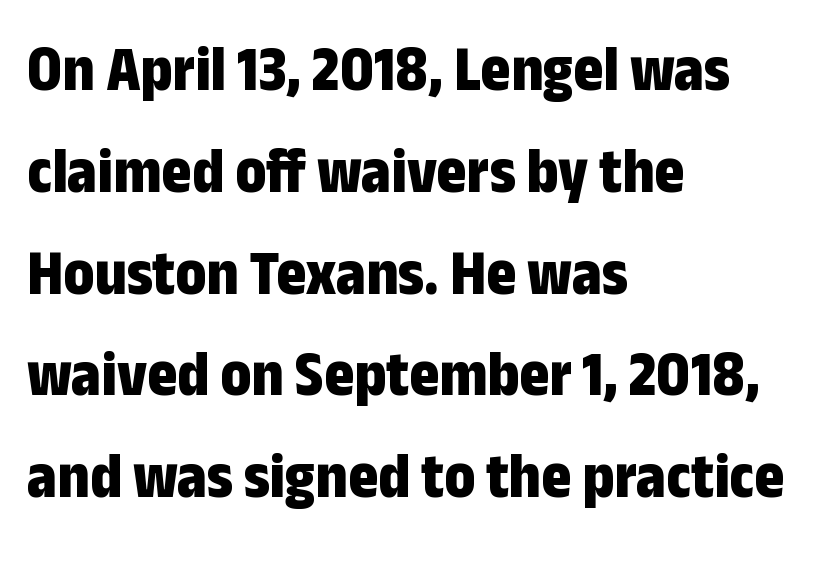
Q: Is the text bold? A: Yes.
Q: Is the text italic (slanted)? A: No, it is upright.
Q: Is the typeface a serif or a sans-serif typeface? A: Sans-serif.
Q: Is the text underlined? A: No.
Q: How is the paragraph aligned? A: Left-aligned.
Q: Is the spacing between letters normal or unusually wide? A: Normal.
Q: Is the spacing between lines tight, normal or loose? A: Normal.
Q: Width (condensed, normal, or wide)? A: Condensed.
Q: Stroke contrast? A: Low.
Q: x-height? A: Medium.
Q: Monospaced? A: No.
